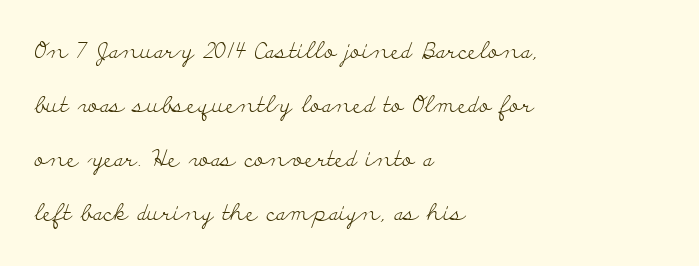
Q: Is the text bold? A: No.
Q: Is the text italic (slanted)? A: Yes.
Q: Is the text underlined? A: No.
Q: How is the paragraph aligned? A: Left-aligned.
Q: Is the spacing between letters normal or unusually wide? A: Normal.
Q: Is the spacing between lines tight, normal or loose? A: Loose.
